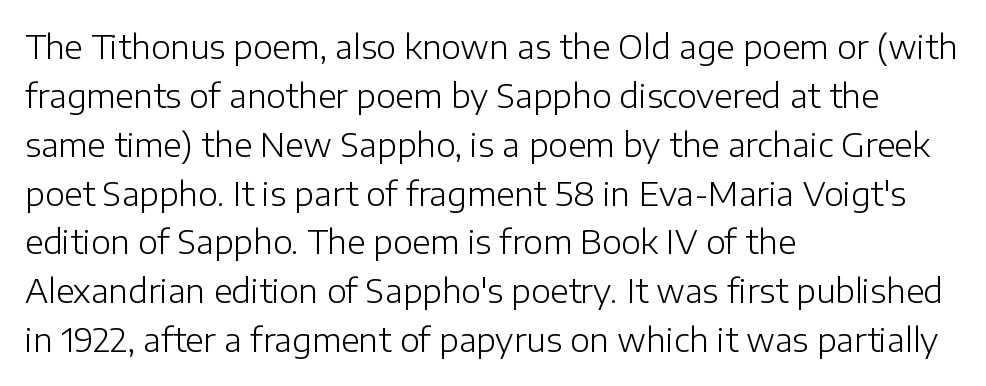
{"serif": "no", "italic": "no", "bold": "no", "weight": "light", "width": "normal", "stroke_contrast": "low", "x_height": "medium", "monospaced": "no", "underline": "no", "align": "left", "line_spacing": "normal", "line_spacing_ratio": 1.48, "letter_spacing": "normal", "letter_spacing_em": 0.0, "glyph_px": 33}
